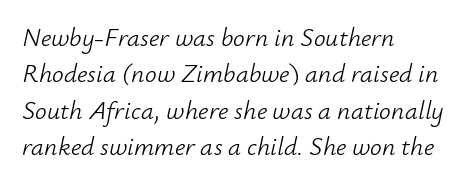
A typesetter would call this leading conventional body-copy spacing. The zone under the glyphs is completely vacant. Casual observation: everything's shoved over to the left. Caption: standard tracking, unaltered. It's the slanting kind of type.
